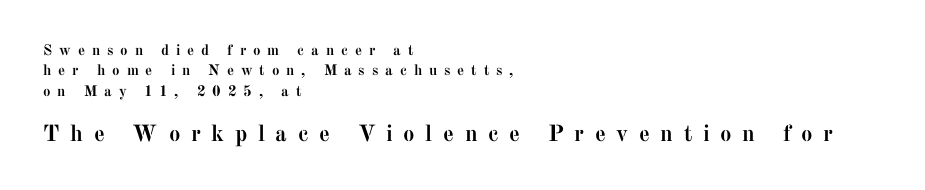
{"italic": "no", "bold": "yes", "underline": "no", "align": "left", "line_spacing": "normal", "line_spacing_ratio": 1.36, "letter_spacing": "wide", "letter_spacing_em": 0.46, "larger_block": "second", "size_ratio": 1.53, "glyph_px": 23}
